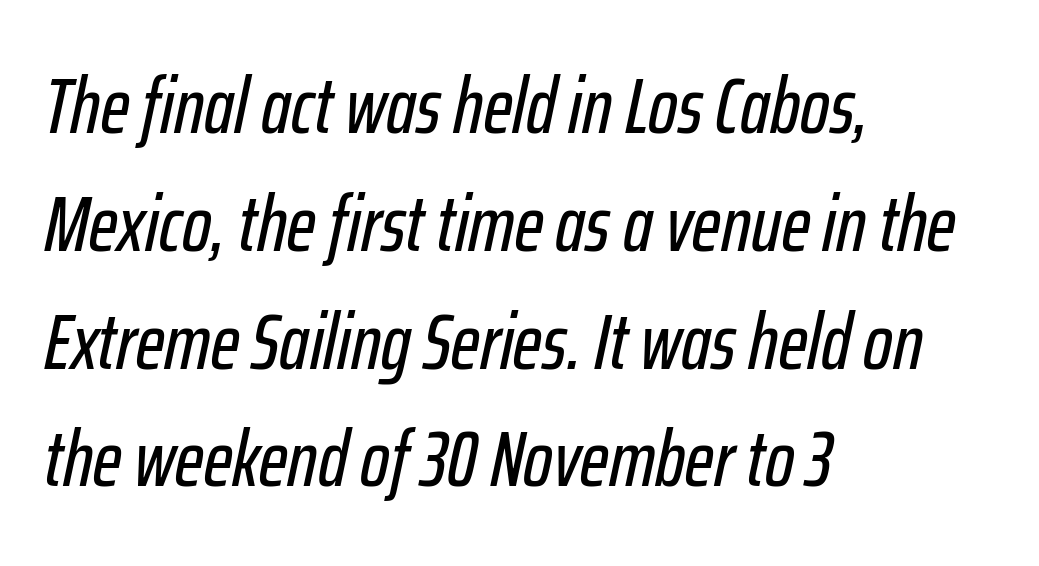
Q: Is the text italic (slanted)? A: Yes, it leans right by about 12 degrees.
Q: Is the text underlined? A: No.
Q: How is the paragraph aligned? A: Left-aligned.
Q: Is the spacing between letters normal or unusually wide? A: Normal.
Q: Is the spacing between lines tight, normal or loose? A: Normal.
Q: Width (condensed, normal, or wide)? A: Condensed.
Q: Stroke contrast? A: Low.
Q: x-height? A: Medium.
Q: Monospaced? A: No.
